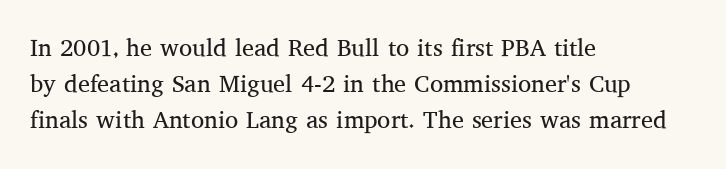
Default kerning and tracking; the words read as compact shapes. Tall strokes in this sample are plumb rather than angled. This rendering uses left alignment, leaving the right contour irregular. Students, observe: this is what conventionally led text looks like. Each stroke keeps to a modest, everyday thickness or less. Honestly, there is no underline to notice here at all.
